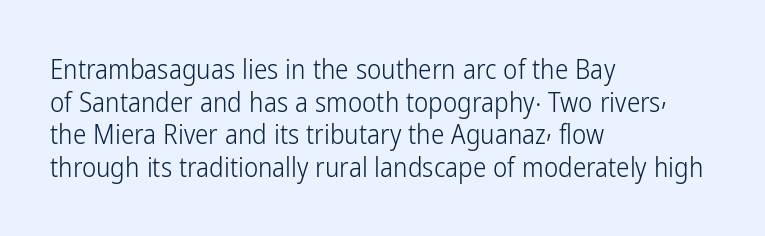
Q: Is the text bold? A: No.
Q: Is the text italic (slanted)? A: No, it is upright.
Q: Is the text underlined? A: No.
Q: How is the paragraph aligned? A: Left-aligned.
Q: Is the spacing between letters normal or unusually wide? A: Normal.
